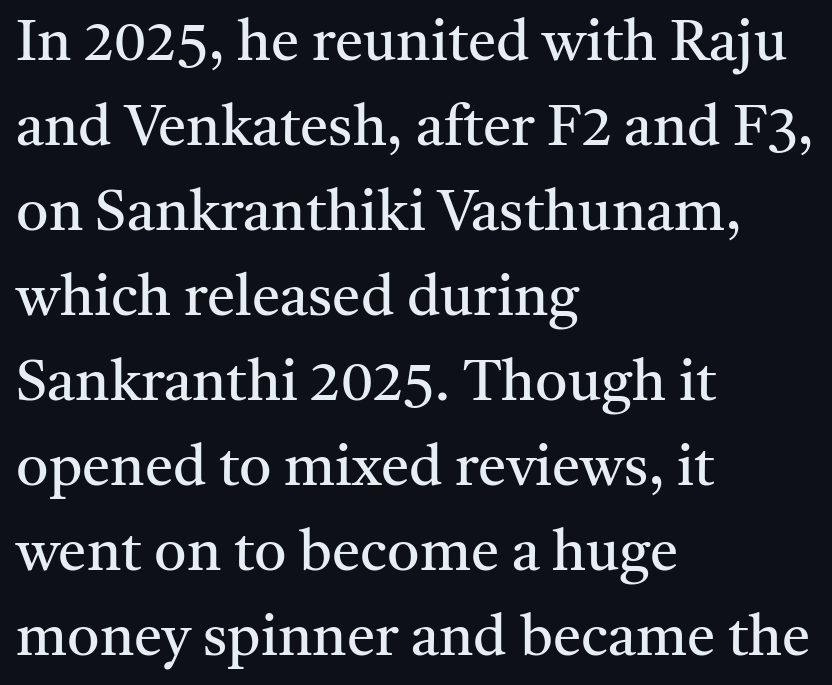
The image shows 57 px regular-weight serif type, upright; set left-aligned, normal line spacing (1.49x), normal letter spacing, not underlined; medium stroke contrast and a medium x-height.
